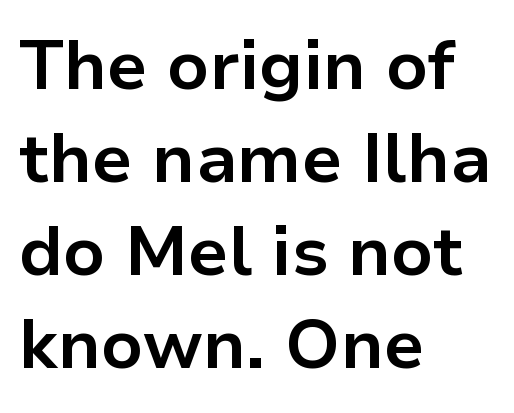
{"serif": "no", "italic": "no", "bold": "yes", "weight": "bold", "width": "normal", "stroke_contrast": "low", "x_height": "medium", "monospaced": "no", "underline": "no", "align": "left", "line_spacing": "normal", "line_spacing_ratio": 1.35, "letter_spacing": "normal", "letter_spacing_em": 0.0, "glyph_px": 69}
